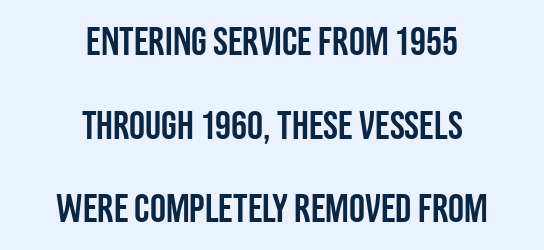
Q: Is the text italic (slanted)? A: No, it is upright.
Q: Is the typeface a serif or a sans-serif typeface? A: Sans-serif.
Q: Is the text underlined? A: No.
Q: How is the paragraph aligned? A: Centered.
Q: Is the spacing between letters normal or unusually wide? A: Normal.
Q: Is the spacing between lines tight, normal or loose? A: Loose.
Q: Width (condensed, normal, or wide)? A: Condensed.
Q: Stroke contrast? A: Low.
Q: x-height? A: Large.
Q: Monospaced? A: No.
